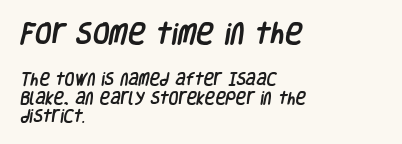
Q: Is the text underlined? A: No.
Q: How is the paragraph aligned? A: Left-aligned.
Q: Is the spacing between letters normal or unusually wide? A: Normal.
Q: Is the spacing between lines tight, normal or loose? A: Normal.
Q: Which block of text is set in a larger size, the first (top) or the second (bottom)? A: The first (top) one.
